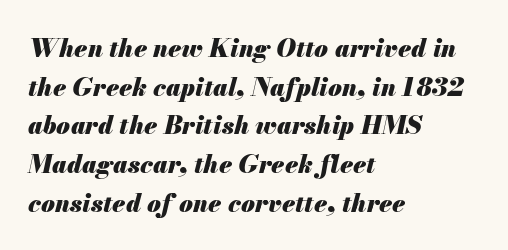
All the whitespace from short lines collects on the right. Quick note: underline off. There's an unmistakable incline to the writing here. The font is running at its bold setting. What stands out about the letter spacing? Nothing — it is the standard amount. Quick note: interline space is typical.
